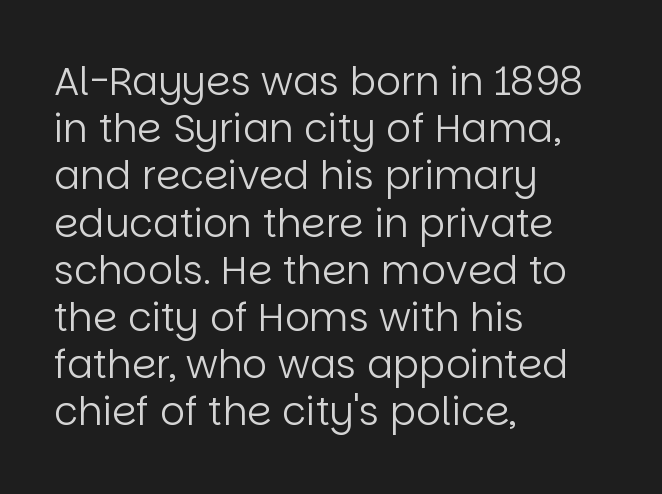
{"serif": "no", "italic": "no", "bold": "no", "weight": "regular", "width": "normal", "stroke_contrast": "low", "x_height": "large", "monospaced": "no", "underline": "no", "align": "left", "line_spacing_ratio": 1.21, "letter_spacing": "normal", "letter_spacing_em": 0.0, "glyph_px": 39}
